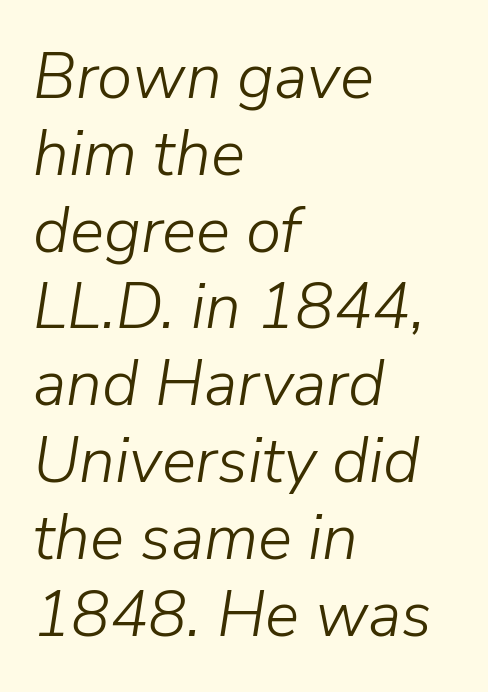
The image shows 64 px light type, italic (leaning right); set left-aligned, line spacing 1.2x, normal letter spacing, not underlined; low stroke contrast and a medium x-height.
